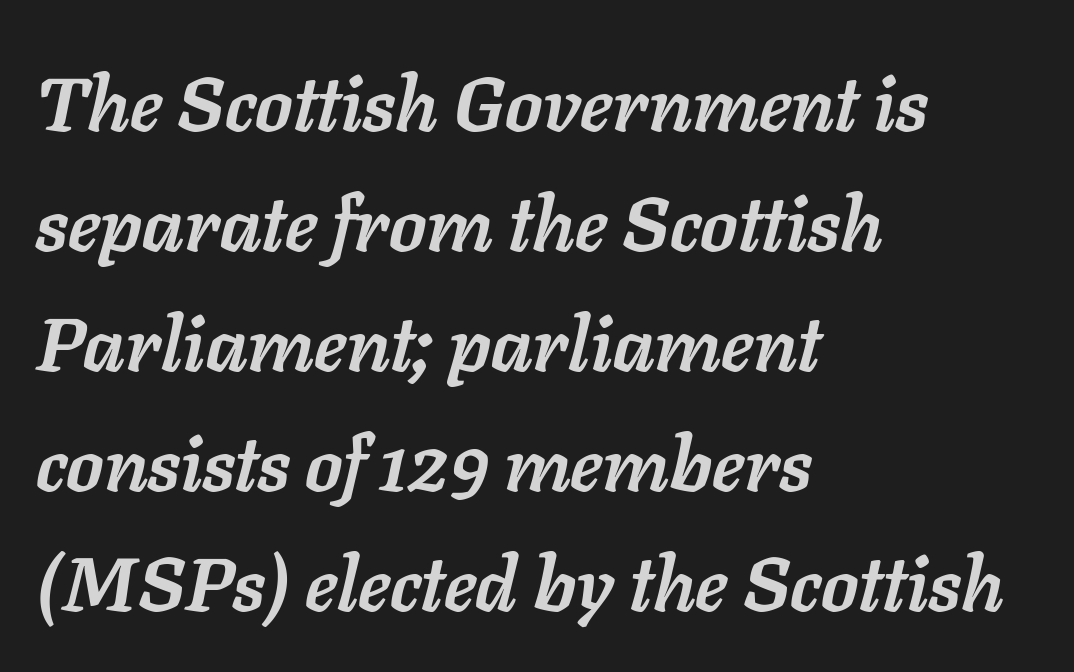
{"italic": "yes", "lean": "right", "slant_degrees": 11, "bold": "yes", "weight": "semibold", "width": "normal", "stroke_contrast": "low", "x_height": "medium", "monospaced": "no", "underline": "no", "align": "left", "line_spacing": "normal", "line_spacing_ratio": 1.58, "letter_spacing": "normal", "letter_spacing_em": 0.0, "glyph_px": 76}
